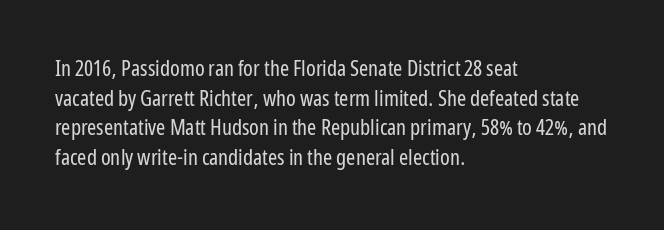
The image shows 22 px text type, upright; set left-aligned, normal line spacing (1.35x), normal letter spacing, not underlined.
